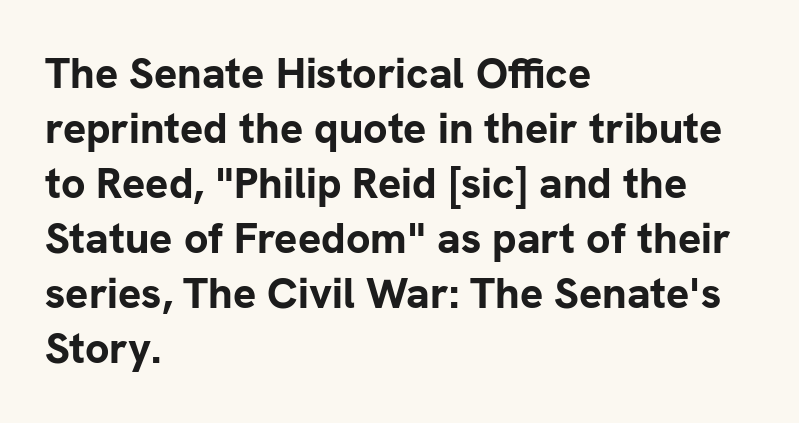
The typesetter chose a ragged-right arrangement here. The rendering uses natural spacing where letterforms have individual widths. Pretty heavy lettering here — definitely bold. The space directly below the letters is spotless. Classification — sans serif.
